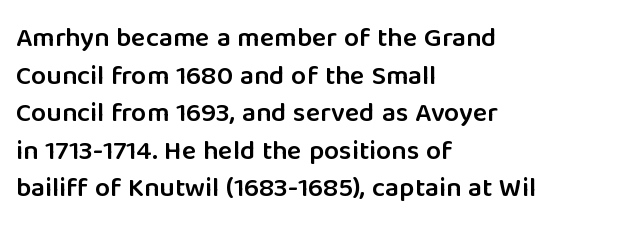
The image shows 27 px text type, upright; set left-aligned, normal line spacing (1.39x), normal letter spacing, not underlined.
